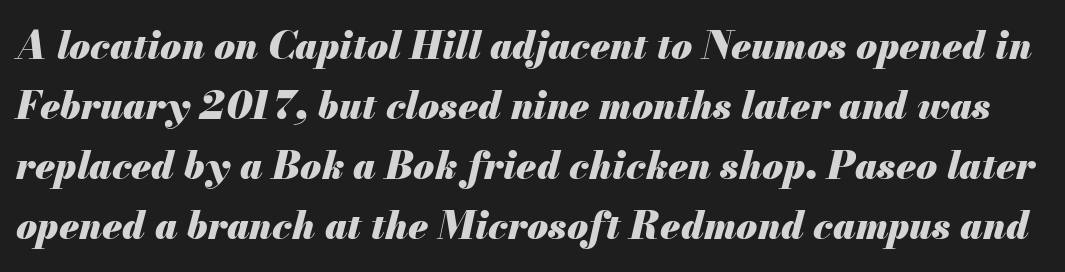
Every letter is thick-stroked: bold, no question. Designer's note — italics engaged. Is this a fixed-width face? No — the glyphs have proportional, varying widths. A typesetter would call this leading conventional body-copy spacing. A typesetter would call this zero additional tracking. Words float on clear page, feet unadorned.
